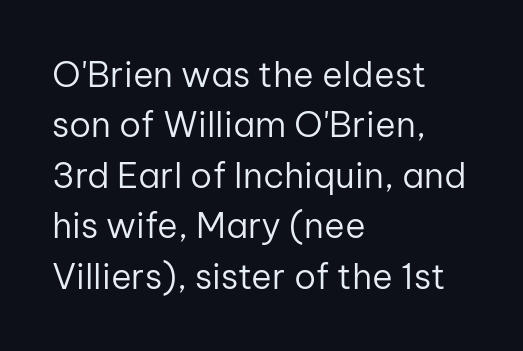
A typesetter would mark this as roman, not italic. The space beneath each line is pristine and unruled. The compositor pushed each line to the left boundary. Grotesque or geometric, the face here clearly has no serifs. Look at the tracking — it's just the regular setting, nothing added.
